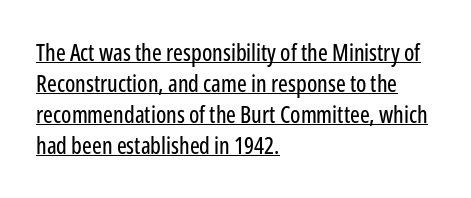
{"italic": "no", "underline": "yes", "align": "left", "line_spacing": "normal", "line_spacing_ratio": 1.35, "letter_spacing": "normal", "letter_spacing_em": 0.0, "glyph_px": 23}
